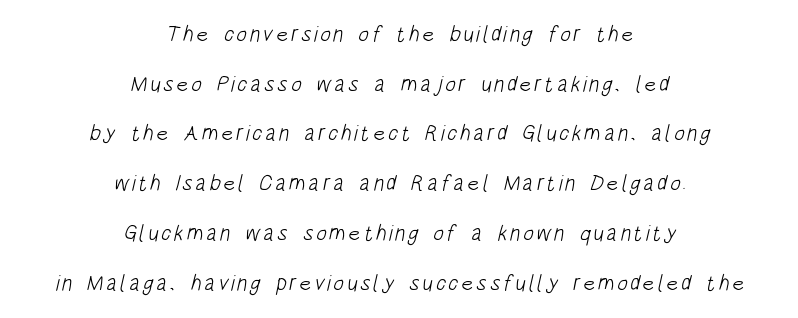
The image shows 22 px text type; set centered, loose line spacing (2.26x), not underlined.
